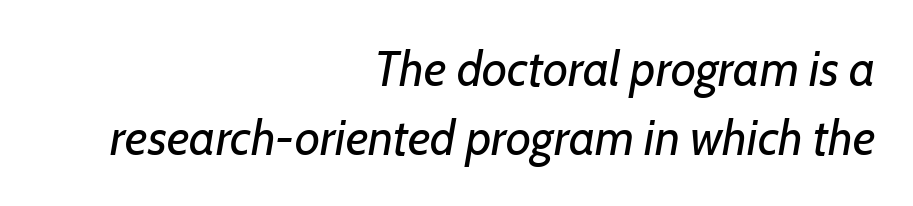
Is this a fixed-width face? No — the glyphs have proportional, varying widths. Caption: multi-line text, flush right, ragged left. Only glyphs here, with clear space below each row. Summary of vertical rhythm: regular, with standard interline spacing.
